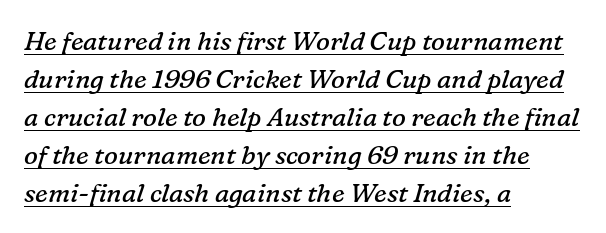
Caption: multi-line text, flush left, ragged right. Each stroke keeps to a modest, everyday thickness or less. The leading is moderate, giving the passage an even texture. The rendering uses the underline text-decoration. Each word holds together tightly as a unit, with standard inter-letter gaps. You can tell it's italic because the verticals aren't actually vertical.
